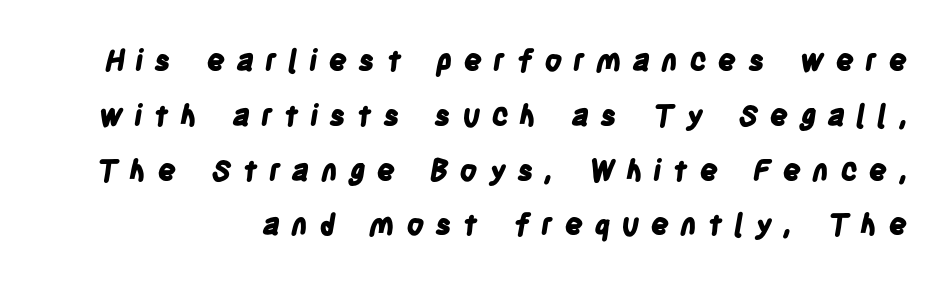
Is the letter spacing exaggerated? Yes — the characters are pushed far apart. These lines carry a lot of weight — the face is fully bold. This rendering uses right alignment, leaving the left contour irregular. Words float on clear page, feet unadorned. No feet cap the strokes, marking this as sans-serif type. The rendering uses natural spacing where letterforms have individual widths.
